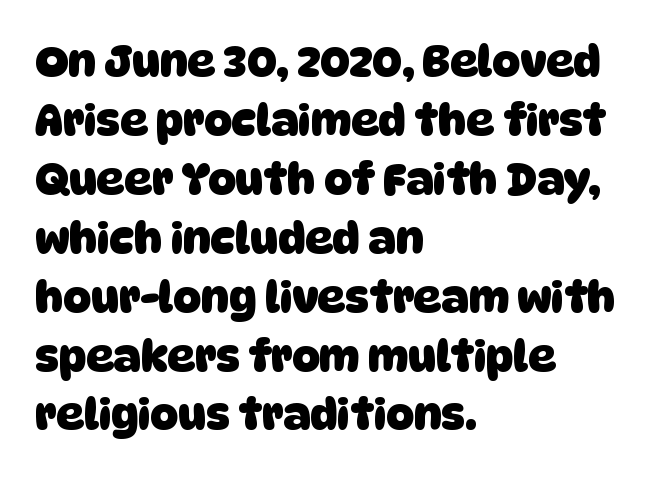
{"serif": "no", "bold": "yes", "weight": "heavy", "width": "normal", "stroke_contrast": "low", "x_height": "large", "monospaced": "no", "underline": "no", "align": "left", "line_spacing": "normal", "line_spacing_ratio": 1.37, "letter_spacing": "normal", "letter_spacing_em": 0.0, "glyph_px": 43}
